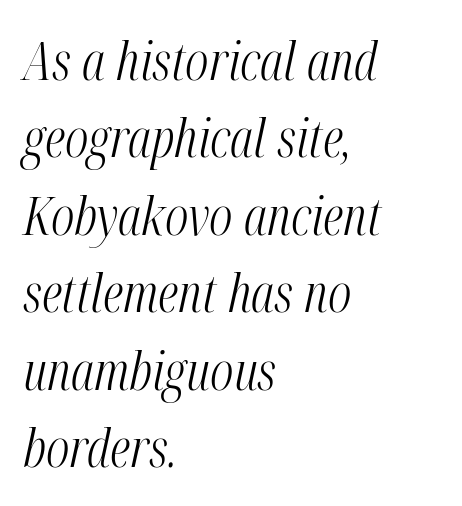
Q: Is the text bold? A: No.
Q: Is the text italic (slanted)? A: Yes, it leans right by about 12 degrees.
Q: Is the text underlined? A: No.
Q: How is the paragraph aligned? A: Left-aligned.
Q: Is the spacing between letters normal or unusually wide? A: Normal.
Q: Is the spacing between lines tight, normal or loose? A: Normal.
Q: Width (condensed, normal, or wide)? A: Condensed.
Q: Stroke contrast? A: Medium.
Q: x-height? A: Medium.
Q: Monospaced? A: No.
